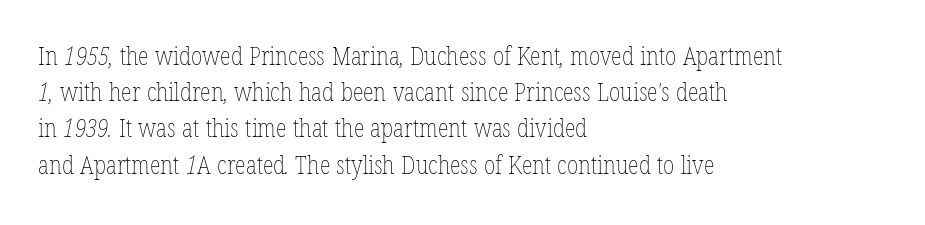
Q: Is the text bold? A: No.
Q: Is the text underlined? A: No.
Q: How is the paragraph aligned? A: Left-aligned.
Q: Is the spacing between letters normal or unusually wide? A: Normal.
Q: Is the spacing between lines tight, normal or loose? A: Normal.
